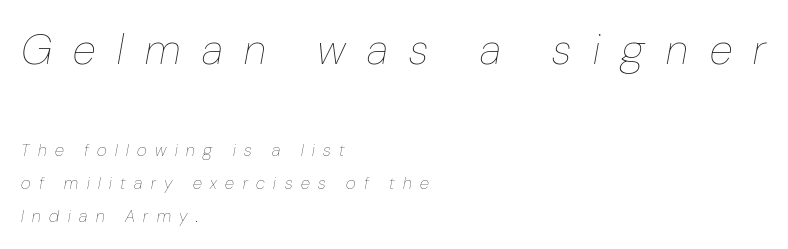
The image shows 43 px thin, condensed type, italic (leaning right); set left-aligned, loose line spacing (1.94x), unusually wide letter spacing (+0.5 em), not underlined; the first (top) block is 2.53x larger; low stroke contrast and a medium x-height.
